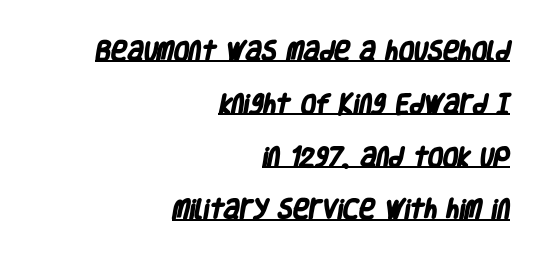
The image shows 22 px bold type; set right-aligned, loose line spacing (2.4x), normal letter spacing, underlined.
